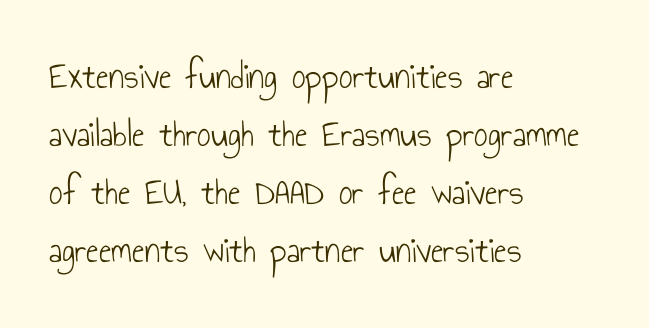
Q: Is the text bold? A: No.
Q: Is the text italic (slanted)? A: No, it is upright.
Q: Is the typeface a serif or a sans-serif typeface? A: Sans-serif.
Q: Is the text underlined? A: No.
Q: How is the paragraph aligned? A: Left-aligned.
Q: Is the spacing between letters normal or unusually wide? A: Normal.
Q: Is the spacing between lines tight, normal or loose? A: Normal.
Q: Width (condensed, normal, or wide)? A: Condensed.
Q: Stroke contrast? A: Low.
Q: x-height? A: Small.
Q: Monospaced? A: No.
